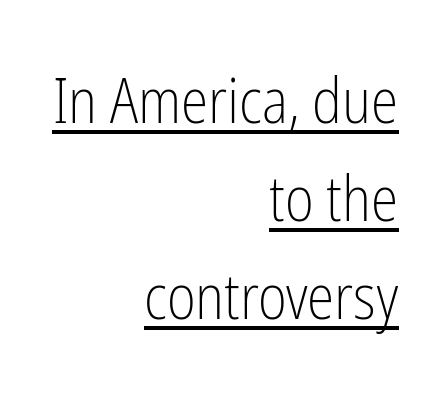
The image shows 62 px light, condensed sans-serif type, upright; set right-aligned, normal line spacing (1.58x), normal letter spacing, underlined; low stroke contrast and a medium x-height.
